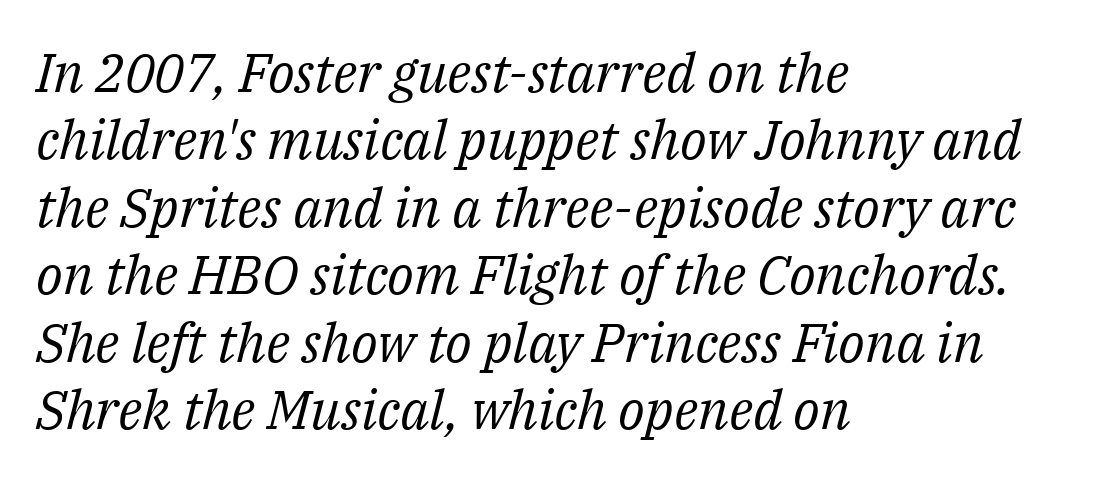
These lines stack with their left ends in a neat column. Tall strokes in this sample are angled rather than plumb. Weight: not bold — regular or lighter. Leading: standard.
